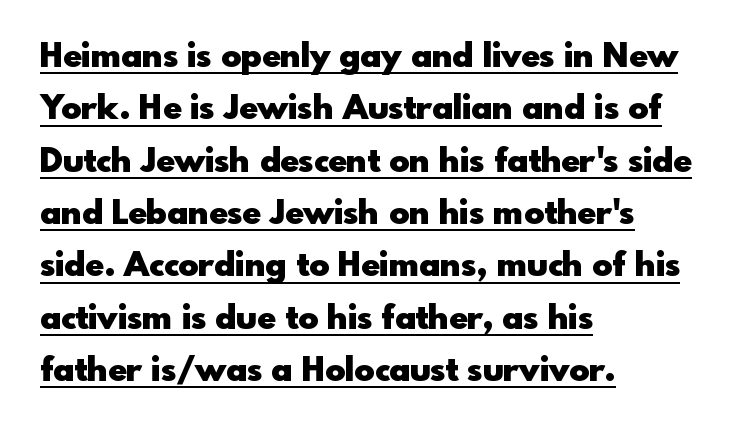
Q: Is the text bold? A: Yes.
Q: Is the text italic (slanted)? A: No, it is upright.
Q: Is the typeface a serif or a sans-serif typeface? A: Sans-serif.
Q: Is the text underlined? A: Yes.
Q: How is the paragraph aligned? A: Left-aligned.
Q: Is the spacing between letters normal or unusually wide? A: Normal.
Q: Is the spacing between lines tight, normal or loose? A: Normal.
Q: Width (condensed, normal, or wide)? A: Normal.
Q: x-height? A: Small.
Q: Monospaced? A: No.
